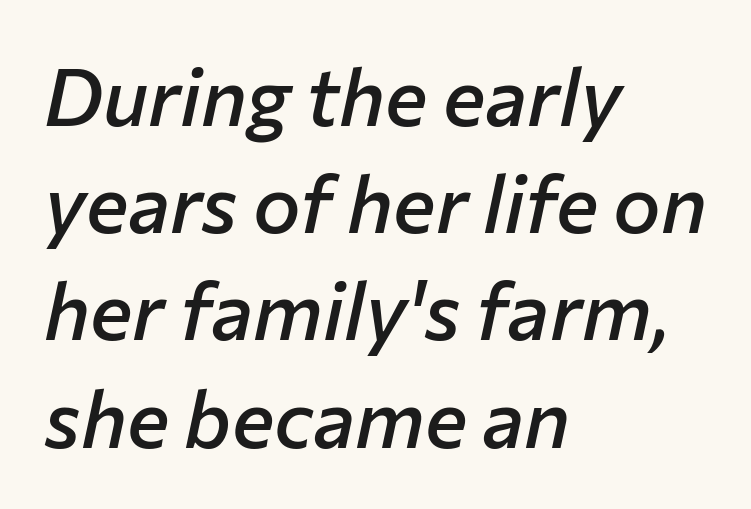
Q: Is the text bold? A: Semi-bold.
Q: Is the text italic (slanted)? A: Yes, it leans right by about 12 degrees.
Q: Is the text underlined? A: No.
Q: How is the paragraph aligned? A: Left-aligned.
Q: Is the spacing between letters normal or unusually wide? A: Normal.
Q: Is the spacing between lines tight, normal or loose? A: Normal.
Q: Width (condensed, normal, or wide)? A: Normal.
Q: Stroke contrast? A: Low.
Q: x-height? A: Medium.
Q: Monospaced? A: No.
